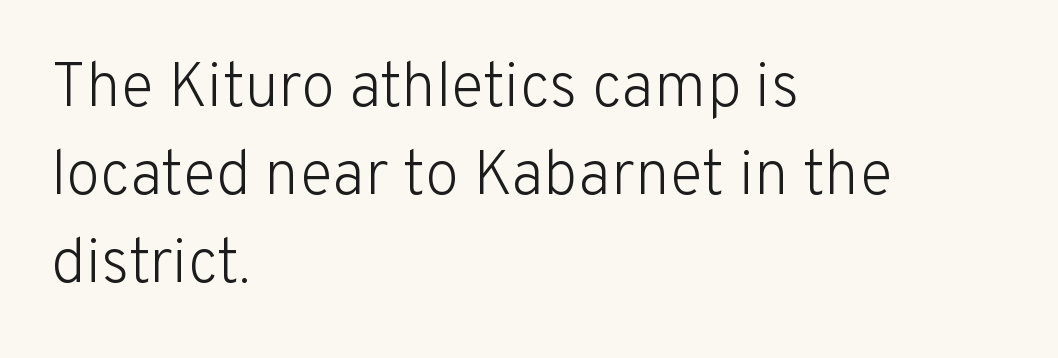
Q: Is the text bold? A: No.
Q: Is the text italic (slanted)? A: No, it is upright.
Q: Is the typeface a serif or a sans-serif typeface? A: Sans-serif.
Q: Is the text underlined? A: No.
Q: How is the paragraph aligned? A: Left-aligned.
Q: Is the spacing between letters normal or unusually wide? A: Normal.
Q: Is the spacing between lines tight, normal or loose? A: Normal.
Q: Width (condensed, normal, or wide)? A: Normal.
Q: Stroke contrast? A: Low.
Q: x-height? A: Medium.
Q: Monospaced? A: No.
